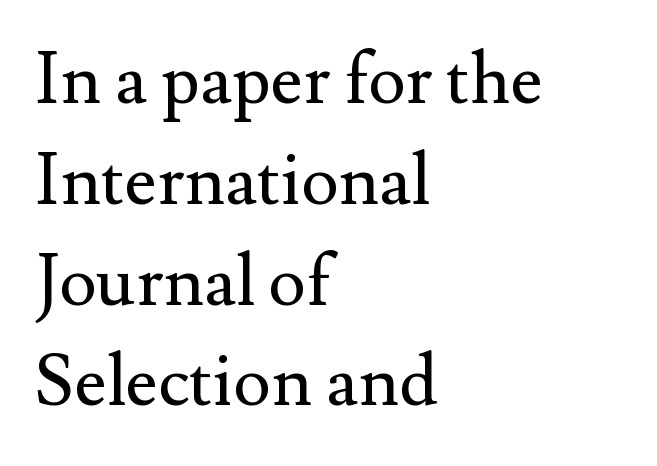
Font category for this specimen: serif. Just letters on the line, the space beneath them empty. Nobody touched the tracking dial on this one. Is this a heavy cut? Hardly; it is regular or lighter.
